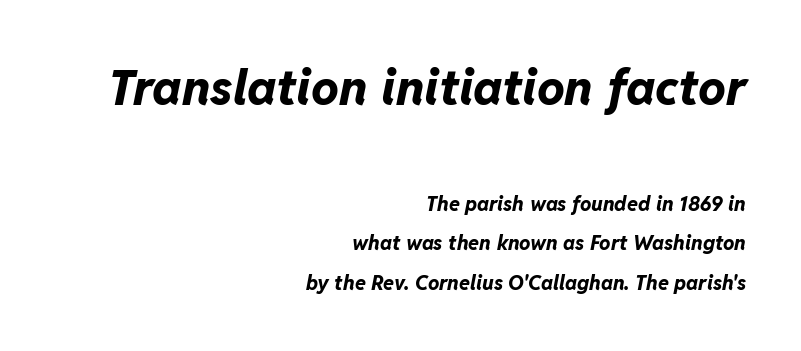
Q: Is the text bold? A: Yes.
Q: Is the text italic (slanted)? A: Yes, it leans right by about 11 degrees.
Q: Is the text underlined? A: No.
Q: How is the paragraph aligned? A: Right-aligned.
Q: Is the spacing between letters normal or unusually wide? A: Normal.
Q: Is the spacing between lines tight, normal or loose? A: Loose.
Q: Which block of text is set in a larger size, the first (top) or the second (bottom)? A: The first (top) one.
Q: Width (condensed, normal, or wide)? A: Normal.
Q: Stroke contrast? A: Low.
Q: x-height? A: Medium.
Q: Monospaced? A: No.
